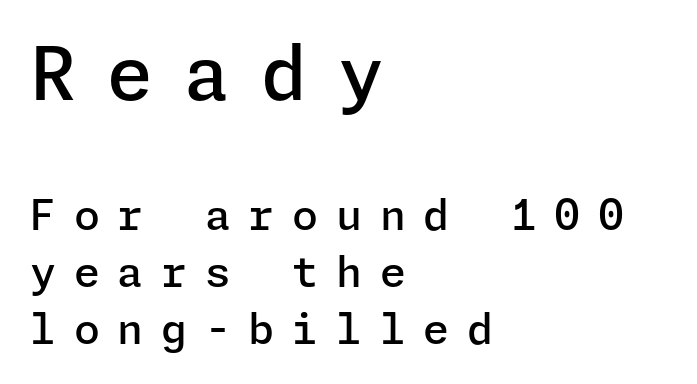
Where is the straight margin? On the left. Baseline-to-baseline distance is the conventional proportion of letter height. The space directly below the letters is spotless. In terms of posture, this sample is upright. This layout puts the oversized block above and the modest block below. The letters carry no serifs — their stems end cleanly without finishing strokes.
